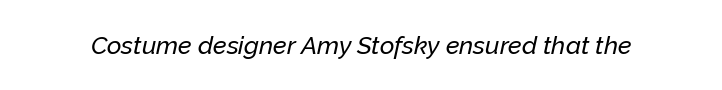
{"italic": "yes", "lean": "right", "slant_degrees": 12, "underline": "no", "letter_spacing": "normal", "letter_spacing_em": 0.0, "glyph_px": 25}
